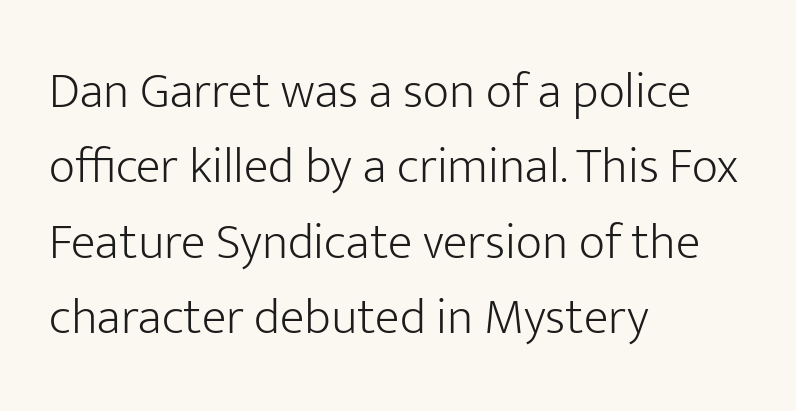
The image shows 51 px light sans-serif type, upright; set left-aligned, normal line spacing (1.48x), normal letter spacing, not underlined; low stroke contrast and a medium x-height.
